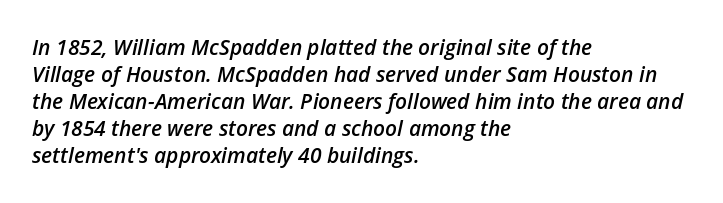
Normally led — the rows are evenly, conventionally spaced. What weight is shown? A semibold, between regular and bold. Notice how the stems are inclined rather than vertical — that's the hallmark of italics. The face used here is rendered with its standard letterfit.
